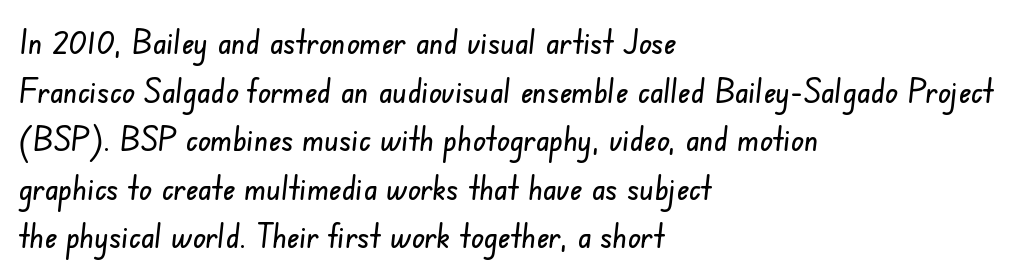
Q: Is the typeface a serif or a sans-serif typeface? A: Sans-serif.
Q: Is the text underlined? A: No.
Q: How is the paragraph aligned? A: Left-aligned.
Q: Is the spacing between letters normal or unusually wide? A: Normal.
Q: Is the spacing between lines tight, normal or loose? A: Normal.
Q: Width (condensed, normal, or wide)? A: Condensed.
Q: Stroke contrast? A: Low.
Q: x-height? A: Small.
Q: Monospaced? A: No.
